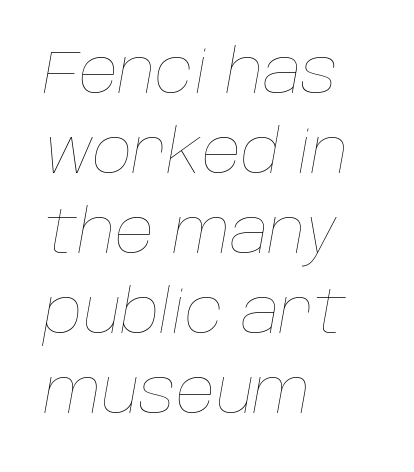
{"italic": "yes", "lean": "right", "slant_degrees": 10, "bold": "no", "weight": "thin", "width": "normal", "stroke_contrast": "low", "x_height": "large", "monospaced": "no", "underline": "no", "align": "left", "line_spacing": "normal", "line_spacing_ratio": 1.31, "letter_spacing": "normal", "letter_spacing_em": 0.0, "glyph_px": 61}
